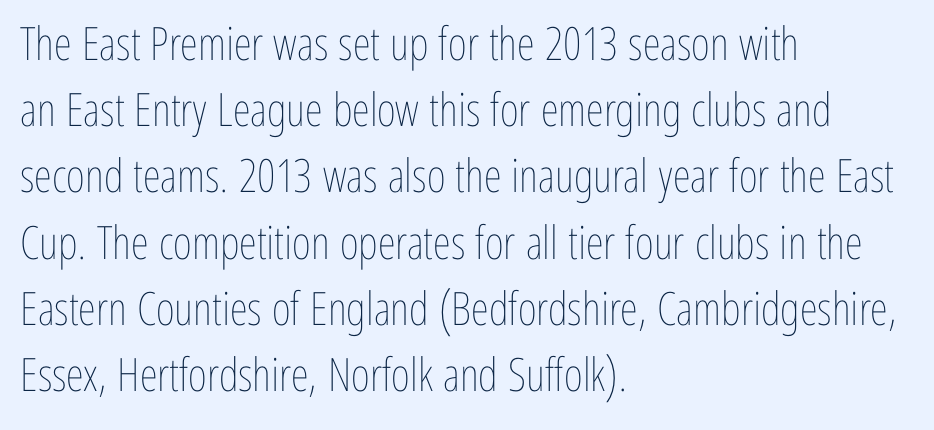
Alignment: flush left. The letterforms sit at book weight or below. Just letters on the line, the space beneath them empty. Upright lettering throughout.
